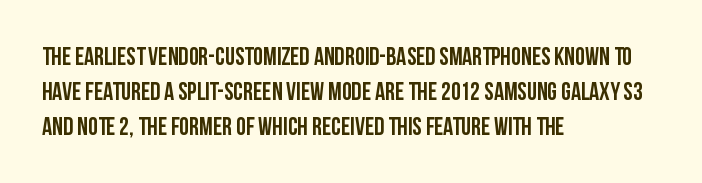
Here the glyphs are tracked normally, forming tight word shapes. Posture: upright roman. Plain, unruled lines of type. Leading matches the norm, producing a regular column.
